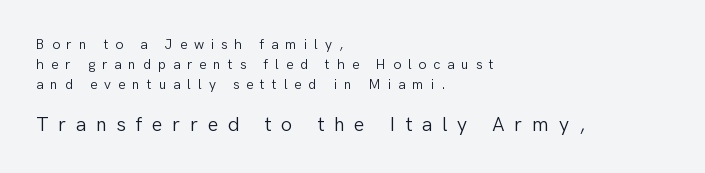
The image shows 20 px text type, upright; set left-aligned, normal line spacing (1.42x), unusually wide letter spacing (+0.49 em), not underlined; the second (bottom) block is 1.43x larger.
